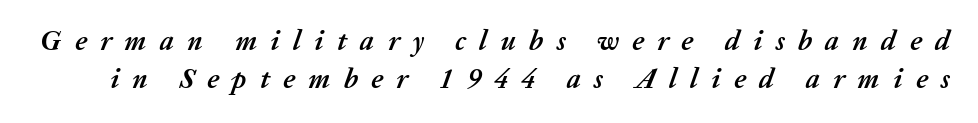
Q: Is the text bold? A: Yes.
Q: Is the text italic (slanted)? A: Yes, it leans right by about 20 degrees.
Q: Is the text underlined? A: No.
Q: Is the spacing between letters normal or unusually wide? A: Unusually wide.
Q: Is the spacing between lines tight, normal or loose? A: Normal.
Q: Width (condensed, normal, or wide)? A: Normal.
Q: Stroke contrast? A: Medium.
Q: x-height? A: Medium.
Q: Monospaced? A: No.
